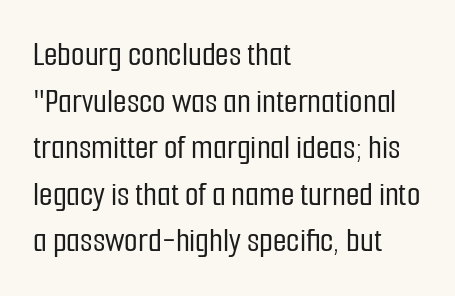
{"serif": "no", "italic": "no", "width": "condensed", "stroke_contrast": "low", "x_height": "medium", "monospaced": "no", "underline": "no", "align": "left", "line_spacing": "normal", "line_spacing_ratio": 1.33, "letter_spacing": "normal", "letter_spacing_em": 0.0, "glyph_px": 35}
